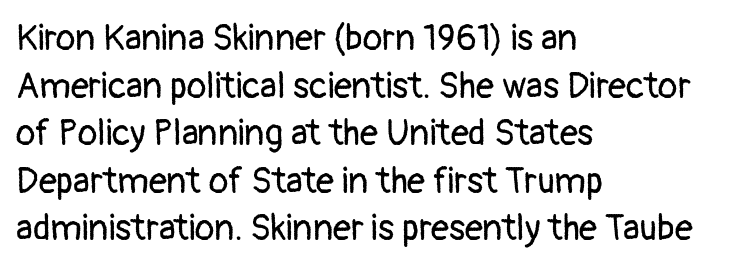
Q: Is the text bold? A: No.
Q: Is the text italic (slanted)? A: No, it is upright.
Q: Is the typeface a serif or a sans-serif typeface? A: Sans-serif.
Q: Is the text underlined? A: No.
Q: How is the paragraph aligned? A: Left-aligned.
Q: Is the spacing between letters normal or unusually wide? A: Normal.
Q: Is the spacing between lines tight, normal or loose? A: Normal.
Q: Width (condensed, normal, or wide)? A: Normal.
Q: Stroke contrast? A: Low.
Q: x-height? A: Medium.
Q: Monospaced? A: No.
